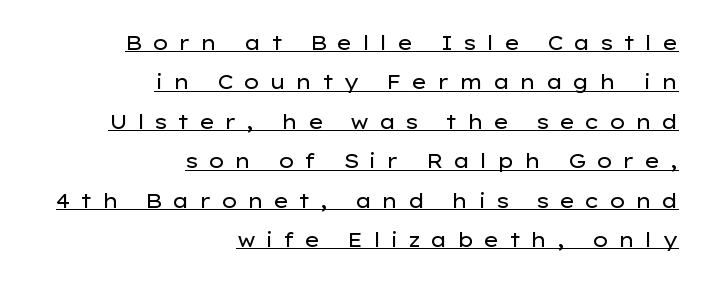
The horizontal fit of the characters is loose and conspicuously gappy. The font sits on the lighter half of the weight spectrum, regular included. The typesetter has applied underlining to the passage shown. Is there much room between lines? Yes — plenty of vertical air separates them. The lines in this sample share a right terminus and differ only in where they begin. Italic? Not at all — the glyphs are vertical.
